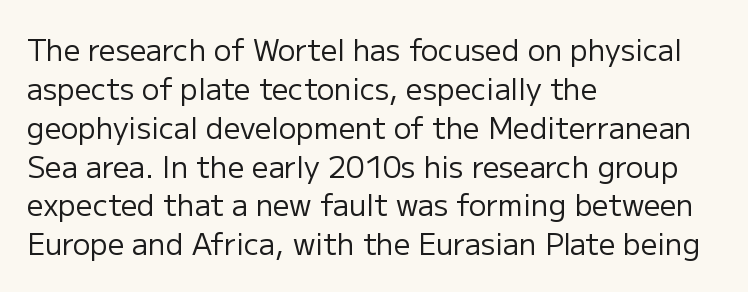
{"serif": "no", "italic": "no", "bold": "no", "weight": "regular", "width": "normal", "stroke_contrast": "low", "x_height": "medium", "monospaced": "no", "underline": "no", "align": "left", "line_spacing": "normal", "line_spacing_ratio": 1.34, "letter_spacing": "normal", "letter_spacing_em": 0.0, "glyph_px": 29}
